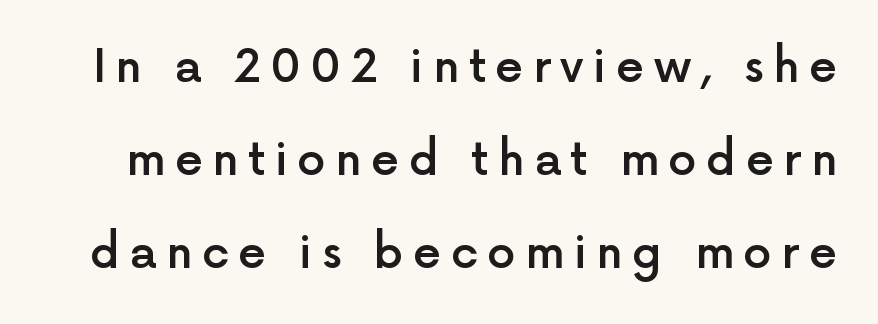
{"serif": "no", "italic": "no", "bold": "semi", "weight": "semibold", "width": "normal", "x_height": "medium", "monospaced": "no", "underline": "no", "line_spacing": "loose", "line_spacing_ratio": 2.07, "letter_spacing": "wide", "letter_spacing_em": 0.21, "glyph_px": 45}
